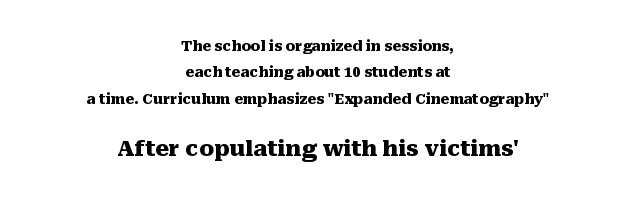
The image shows 22 px bold type, upright; set centered, line spacing 1.88x, normal letter spacing, not underlined; the second (bottom) block is 1.57x larger.
